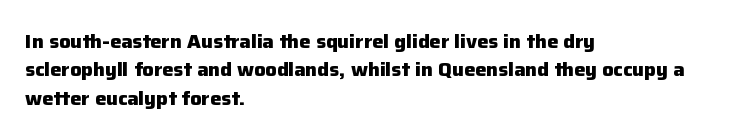
Has an underline been added? It has not. Here the glyphs are tracked normally, forming tight word shapes. Compared with typical paragraphs, the rows here are spaced about the same. The characters look thick and weighty, a clear bold.
